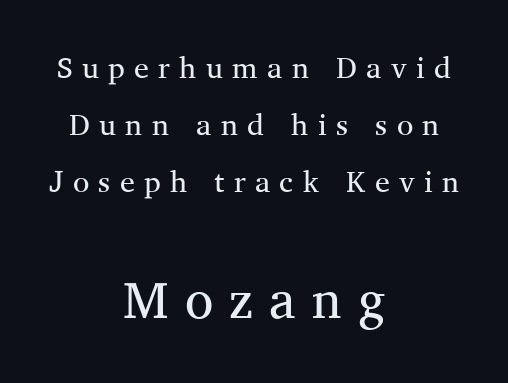
The image shows 52 px regular-weight serif type, upright; set centered, loose line spacing (1.9x), unusually wide letter spacing (+0.31 em), not underlined; the second (bottom) block is 1.73x larger; medium stroke contrast and a medium x-height.
